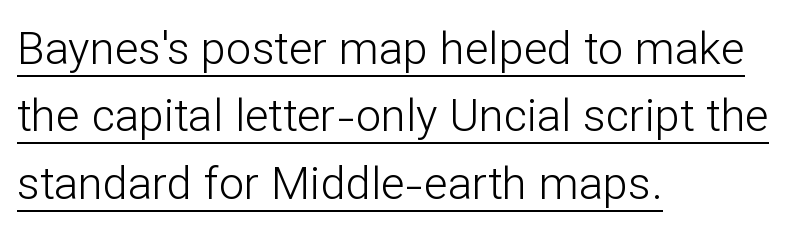
All the whitespace from short lines collects on the right. Horizontal bands of white between lines are of average thickness. The face used here is rendered with its standard letterfit. Descenders here cross a horizontal rule under the line. The typography opts for an upright posture over an oblique one. Stem width sits at or under what a default text font uses.
